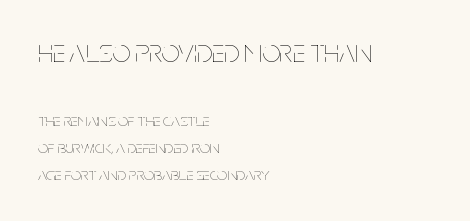
{"italic": "no", "bold": "no", "weight": "thin", "width": "condensed", "stroke_contrast": "low", "x_height": "large", "monospaced": "no", "underline": "no", "align": "left", "line_spacing": "normal", "line_spacing_ratio": 1.5, "letter_spacing": "normal", "letter_spacing_em": 0.0, "larger_block": "first", "size_ratio": 1.78, "glyph_px": 32}
